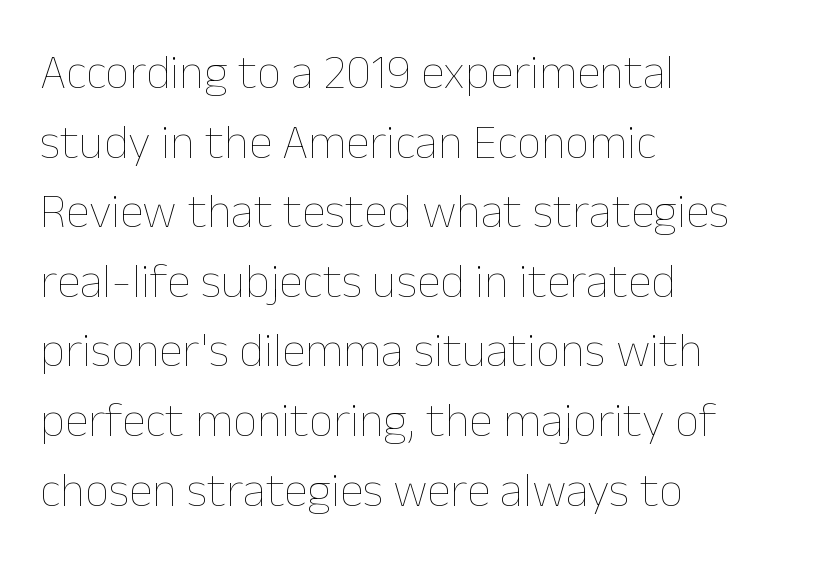
{"italic": "no", "bold": "no", "weight": "thin", "width": "normal", "stroke_contrast": "low", "x_height": "medium", "monospaced": "no", "underline": "no", "align": "left", "line_spacing": "normal", "line_spacing_ratio": 1.45, "letter_spacing": "normal", "letter_spacing_em": 0.0, "glyph_px": 48}
